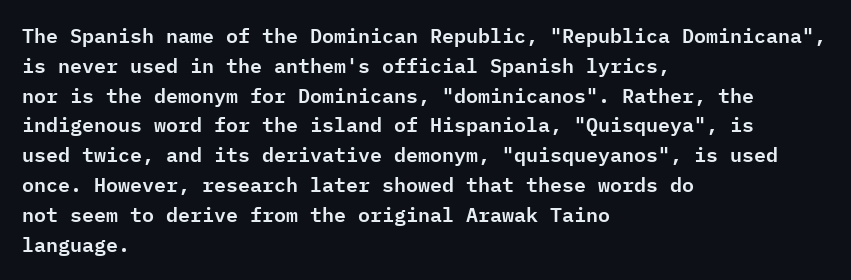
Notice how descenders clear the ascenders below comfortably — that's standard leading. In terms of letterspacing, this is plain default setting. Descender tails drop into unmarked territory. Layout note: lines flush left. The typography opts for an upright posture over an oblique one.
